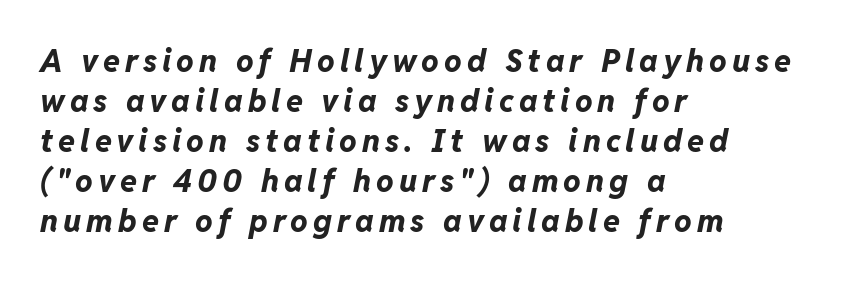
The image shows 31 px bold type, italic (leaning right); set left-aligned, normal line spacing (1.29x), not underlined; low stroke contrast and a medium x-height.
